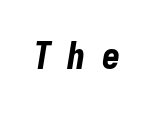
Q: Is the text bold? A: Yes.
Q: Is the text italic (slanted)? A: Yes, it leans right by about 9 degrees.
Q: Is the text underlined? A: No.
Q: Is the spacing between letters normal or unusually wide? A: Unusually wide.
Q: Width (condensed, normal, or wide)? A: Condensed.
Q: Stroke contrast? A: Low.
Q: x-height? A: Medium.
Q: Monospaced? A: Yes.
